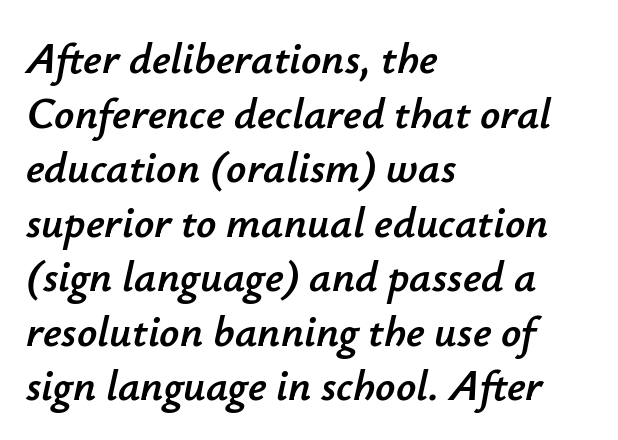
Here the designer chose a conventional face with non-uniform glyph widths. You can tell it's italic because the verticals aren't actually vertical. Nothing unusual about the tracking: characters are spaced as the font intends. Honestly, there is no underline to notice here at all. One-word summary of the alignment: left.
